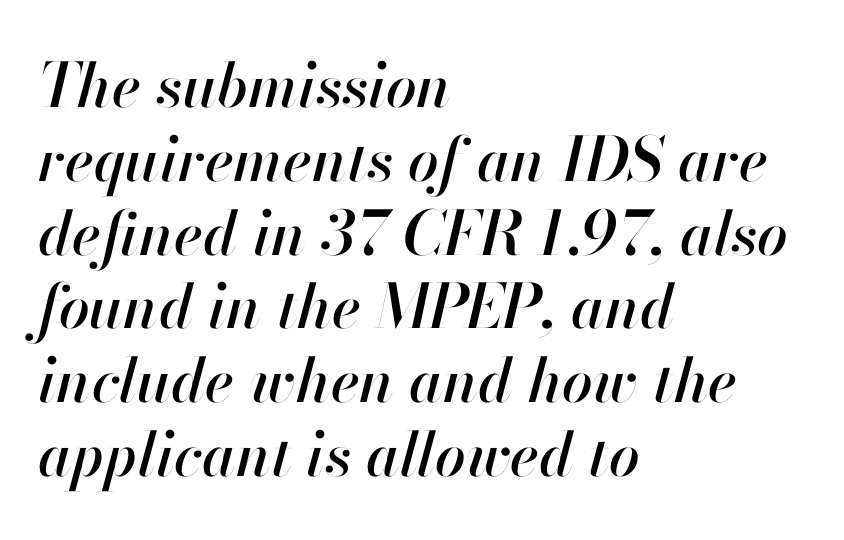
Q: Is the text italic (slanted)? A: Yes, it leans right by about 13 degrees.
Q: Is the text underlined? A: No.
Q: How is the paragraph aligned? A: Left-aligned.
Q: Is the spacing between letters normal or unusually wide? A: Normal.
Q: Width (condensed, normal, or wide)? A: Normal.
Q: Stroke contrast? A: High.
Q: x-height? A: Small.
Q: Monospaced? A: No.
